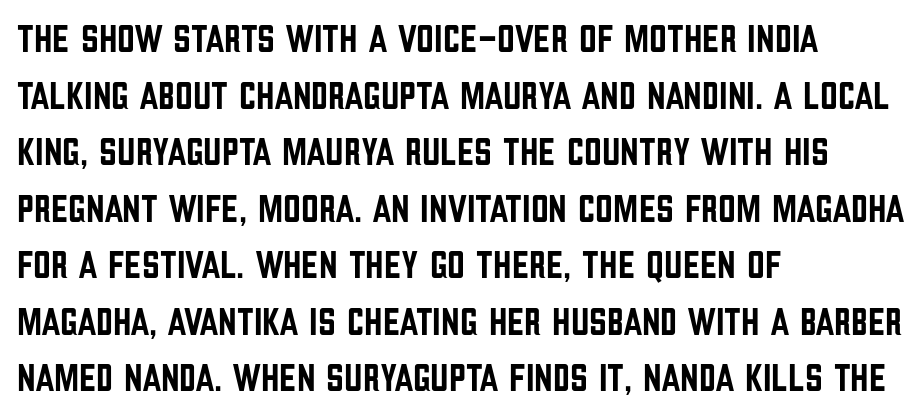
{"serif": "no", "italic": "no", "width": "condensed", "stroke_contrast": "low", "x_height": "large", "monospaced": "no", "underline": "no", "align": "left", "line_spacing": "normal", "line_spacing_ratio": 1.45, "letter_spacing": "normal", "letter_spacing_em": 0.0, "glyph_px": 39}
